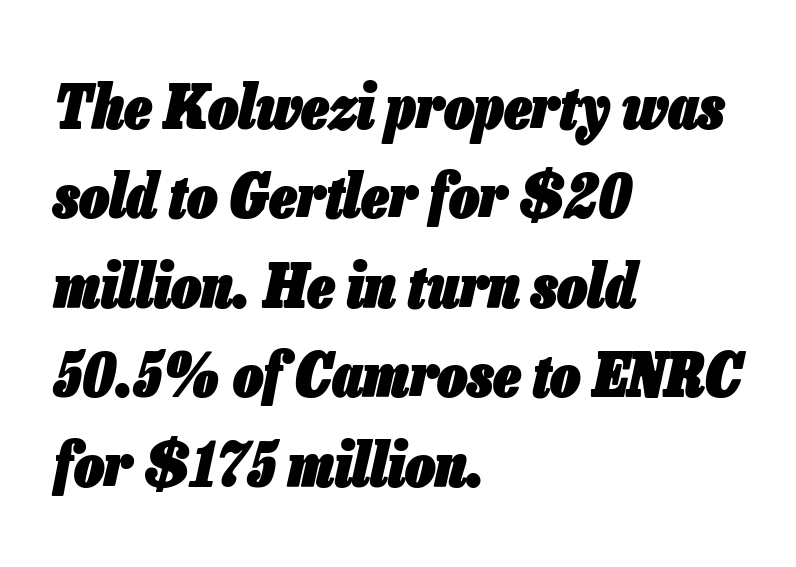
The image shows 60 px heavy, condensed type, italic (leaning right); set left-aligned, normal line spacing (1.49x), normal letter spacing, not underlined; low stroke contrast and a medium x-height.
